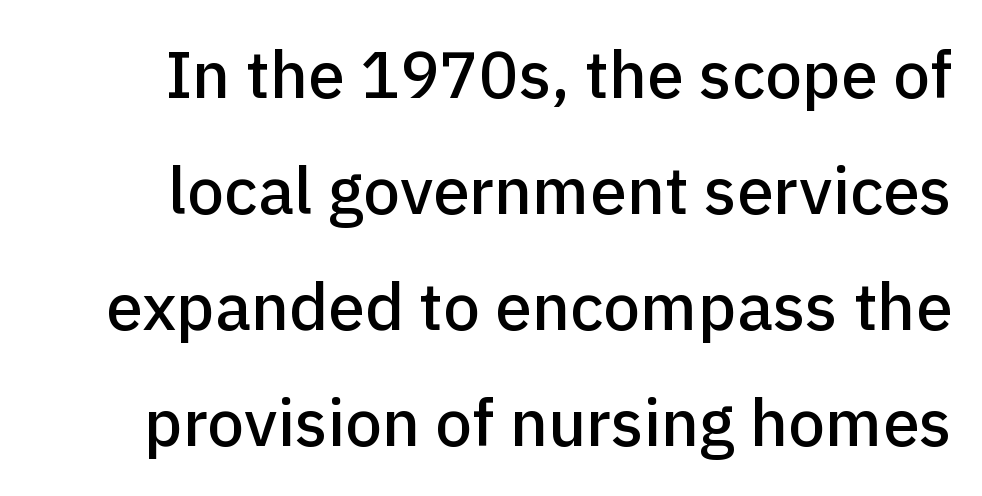
Q: Is the text italic (slanted)? A: No, it is upright.
Q: Is the typeface a serif or a sans-serif typeface? A: Sans-serif.
Q: Is the text underlined? A: No.
Q: Is the spacing between letters normal or unusually wide? A: Normal.
Q: Width (condensed, normal, or wide)? A: Normal.
Q: Stroke contrast? A: Low.
Q: x-height? A: Medium.
Q: Monospaced? A: No.
